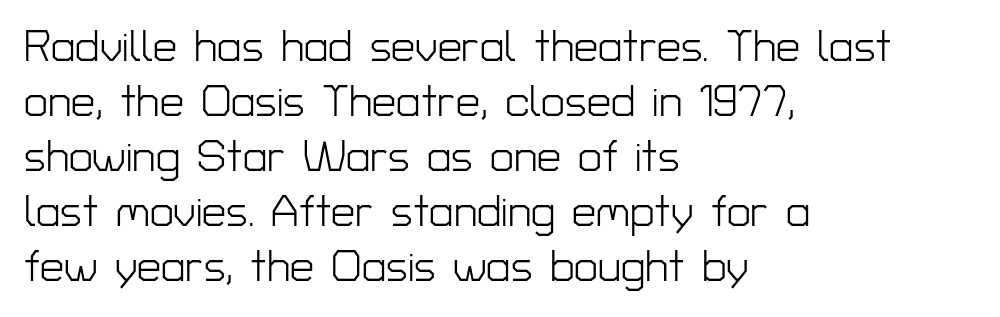
Horizontal alignment here is leftward, the default for most running prose. Glyph-to-glyph distance matches everyday printed text. Leading: standard. No letter is thick-stroked: the sample isn't bold. Each letter keeps its own natural width here, so spacing adapts to shape.
